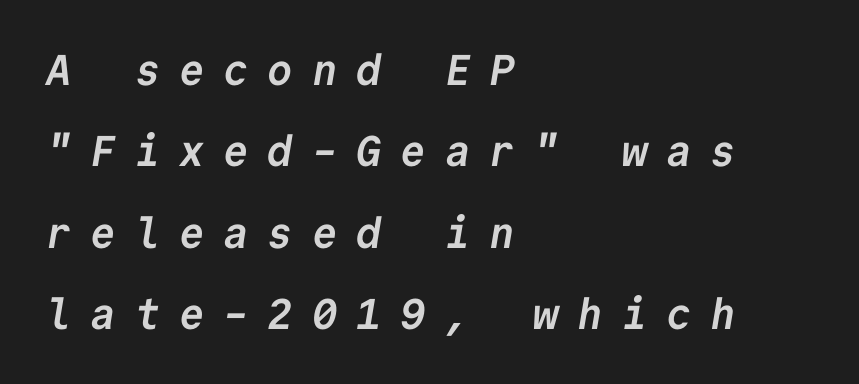
Q: Is the text bold? A: Yes.
Q: Is the typeface a serif or a sans-serif typeface? A: Sans-serif.
Q: Is the text underlined? A: No.
Q: How is the paragraph aligned? A: Left-aligned.
Q: Is the spacing between letters normal or unusually wide? A: Unusually wide.
Q: Width (condensed, normal, or wide)? A: Normal.
Q: Stroke contrast? A: Low.
Q: x-height? A: Medium.
Q: Monospaced? A: Yes.
